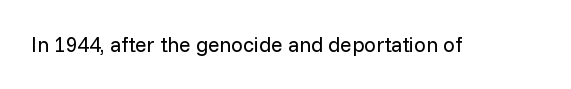
The passage shown is not underscored anywhere. The font's upright variant was chosen for this text. Stems here are at most as thick as an everyday book face. Observe the ordinary spacing: letters are neighbours, not strangers.
